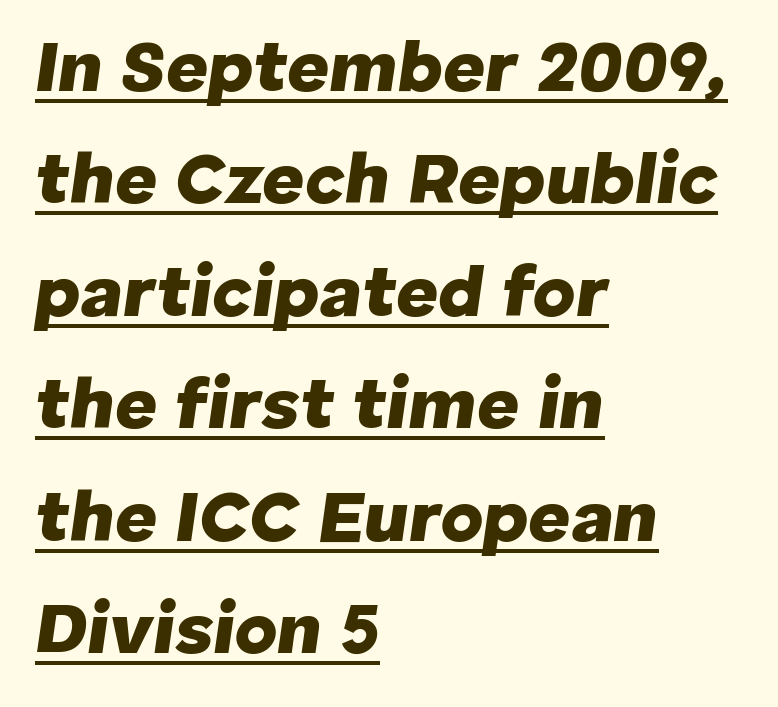
The image shows 73 px heavy type, italic (leaning right); set left-aligned, normal line spacing (1.54x), normal letter spacing, underlined; low stroke contrast and a medium x-height.
